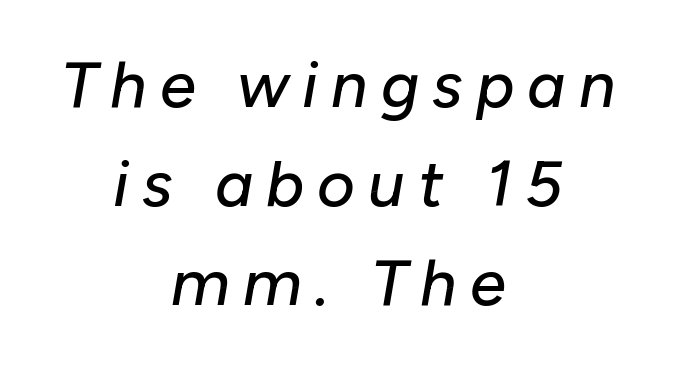
Q: Is the text italic (slanted)? A: Yes, it leans right by about 10 degrees.
Q: Is the text underlined? A: No.
Q: How is the paragraph aligned? A: Centered.
Q: Is the spacing between letters normal or unusually wide? A: Unusually wide.
Q: Is the spacing between lines tight, normal or loose? A: Normal.
Q: Width (condensed, normal, or wide)? A: Normal.
Q: Stroke contrast? A: Low.
Q: x-height? A: Medium.
Q: Monospaced? A: No.
